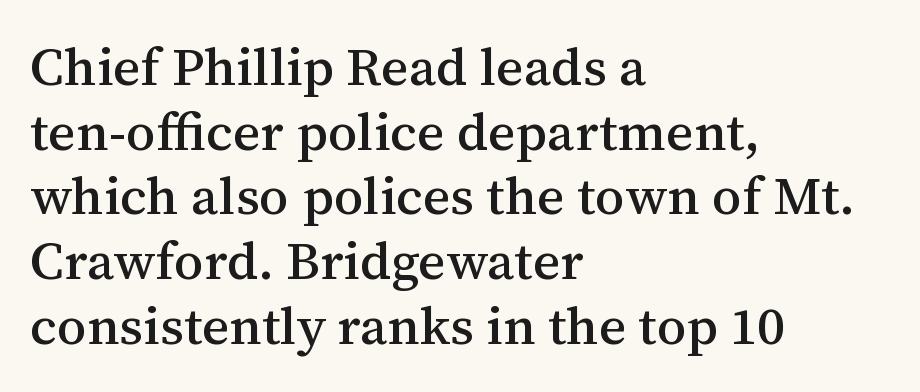
Q: Is the text italic (slanted)? A: No, it is upright.
Q: Is the typeface a serif or a sans-serif typeface? A: Serif.
Q: Is the text underlined? A: No.
Q: How is the paragraph aligned? A: Left-aligned.
Q: Is the spacing between letters normal or unusually wide? A: Normal.
Q: Width (condensed, normal, or wide)? A: Normal.
Q: Stroke contrast? A: Medium.
Q: x-height? A: Medium.
Q: Monospaced? A: No.
